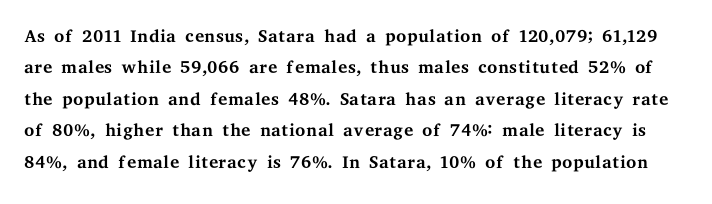
Q: Is the text bold? A: No.
Q: Is the text italic (slanted)? A: No, it is upright.
Q: Is the text underlined? A: No.
Q: Is the spacing between letters normal or unusually wide? A: Normal.
